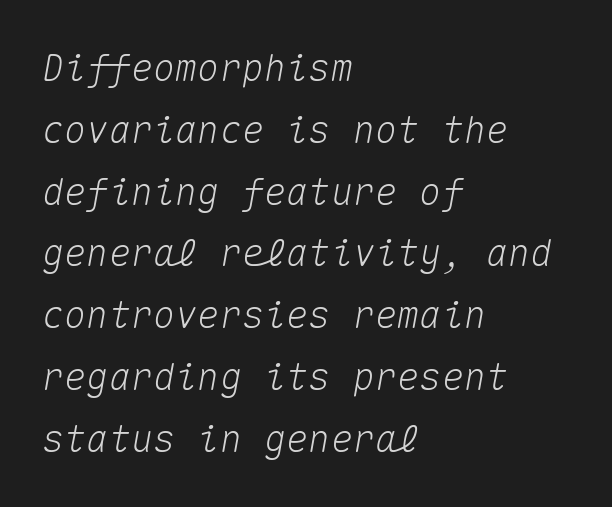
Beneath every word, the page is bare. Nothing unusual about the tracking: characters are spaced as the font intends. It's the slanting kind of type. Monospaced: the letters line up in strict vertical columns. Compared with typical paragraphs, the rows here are spaced about the same.
